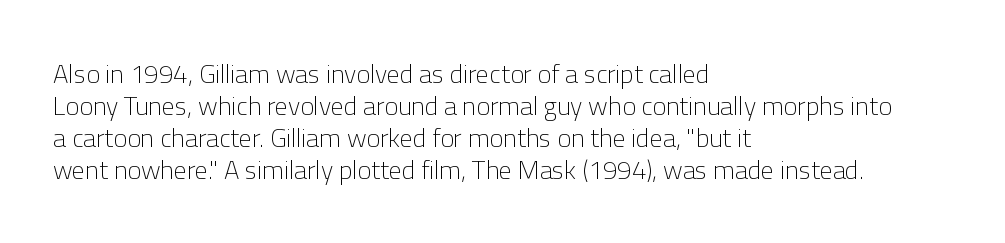
{"italic": "no", "bold": "no", "underline": "no", "align": "left", "line_spacing_ratio": 1.23, "letter_spacing": "normal", "letter_spacing_em": 0.0, "glyph_px": 26}
